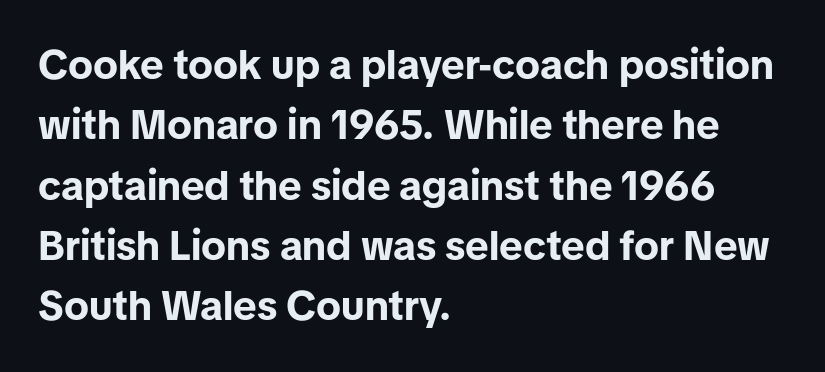
{"serif": "no", "italic": "no", "bold": "yes", "weight": "bold", "width": "normal", "stroke_contrast": "low", "x_height": "medium", "monospaced": "no", "underline": "no", "align": "left", "line_spacing": "normal", "line_spacing_ratio": 1.47, "letter_spacing": "normal", "letter_spacing_em": 0.0, "glyph_px": 41}
